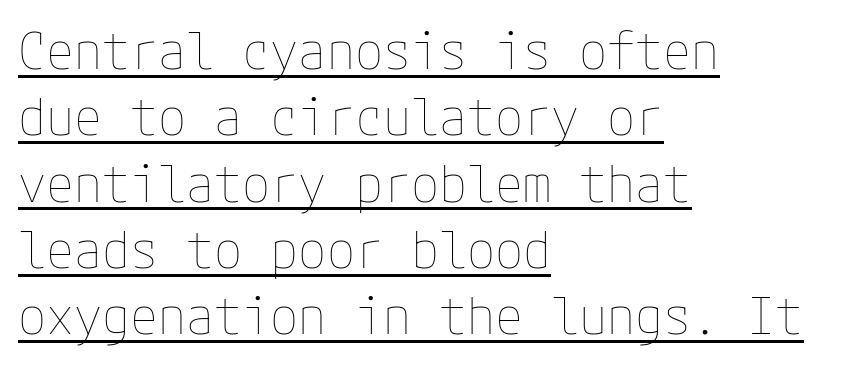
The image shows 51 px thin type, upright; set left-aligned, normal line spacing (1.3x), normal letter spacing, underlined; low stroke contrast and a medium x-height.
